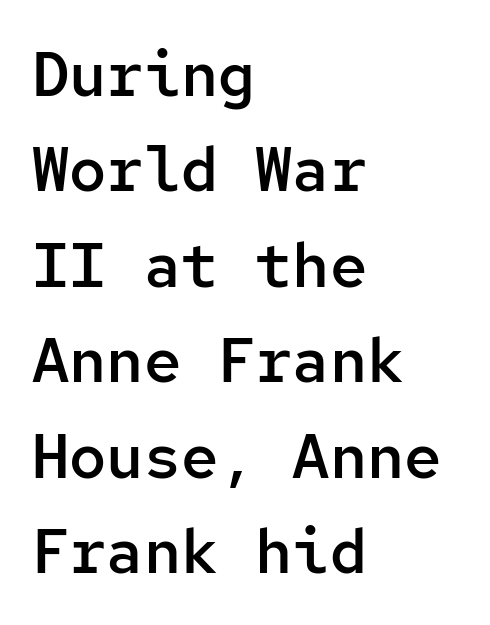
{"serif": "no", "italic": "no", "bold": "semi", "weight": "semibold", "width": "normal", "stroke_contrast": "low", "x_height": "medium", "monospaced": "yes", "underline": "no", "align": "left", "line_spacing": "normal", "line_spacing_ratio": 1.54, "letter_spacing": "normal", "letter_spacing_em": 0.0, "glyph_px": 62}
